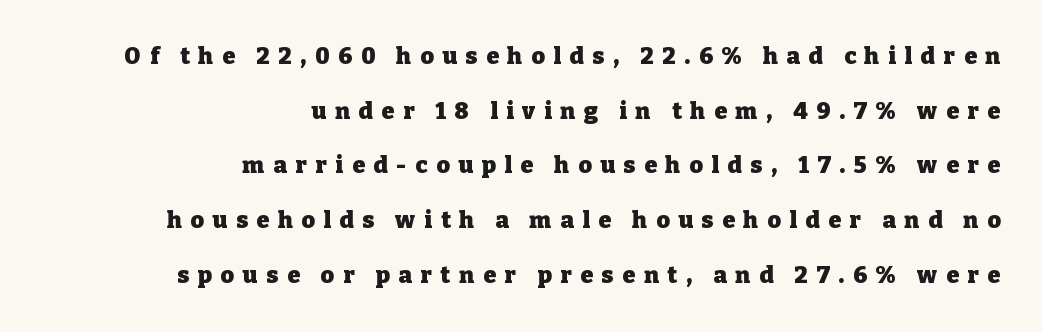
The sample has been set heavy, in full bold. What's the leading like? Stretched, with rows far apart. Compared with a flush-left layout, this one pins lines to the opposite, right side. This rendering widens character spacing well past its baseline value. Nobody drew a line under any word here.
